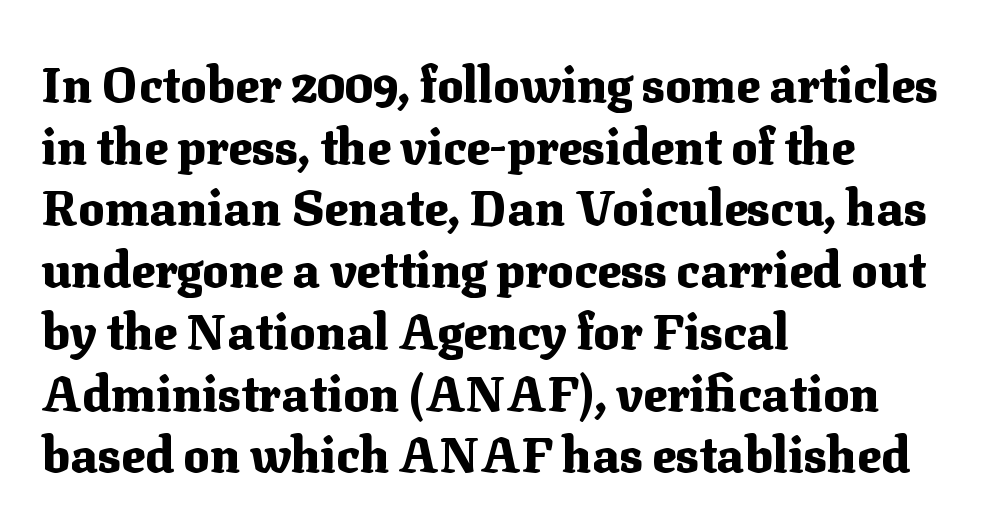
Q: Is the text bold? A: Yes.
Q: Is the text italic (slanted)? A: No, it is upright.
Q: Is the typeface a serif or a sans-serif typeface? A: Serif.
Q: Is the text underlined? A: No.
Q: How is the paragraph aligned? A: Left-aligned.
Q: Is the spacing between letters normal or unusually wide? A: Normal.
Q: Is the spacing between lines tight, normal or loose? A: Normal.
Q: Width (condensed, normal, or wide)? A: Normal.
Q: Stroke contrast? A: Medium.
Q: x-height? A: Medium.
Q: Monospaced? A: No.
